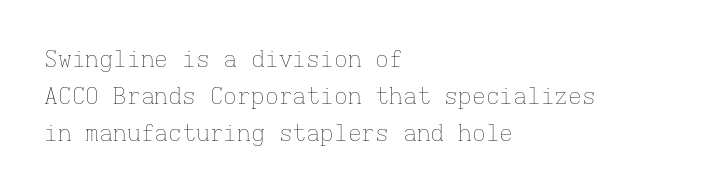
{"italic": "no", "bold": "no", "underline": "no", "align": "left", "line_spacing": "normal", "line_spacing_ratio": 1.61, "letter_spacing": "normal", "letter_spacing_em": 0.0, "glyph_px": 23}
